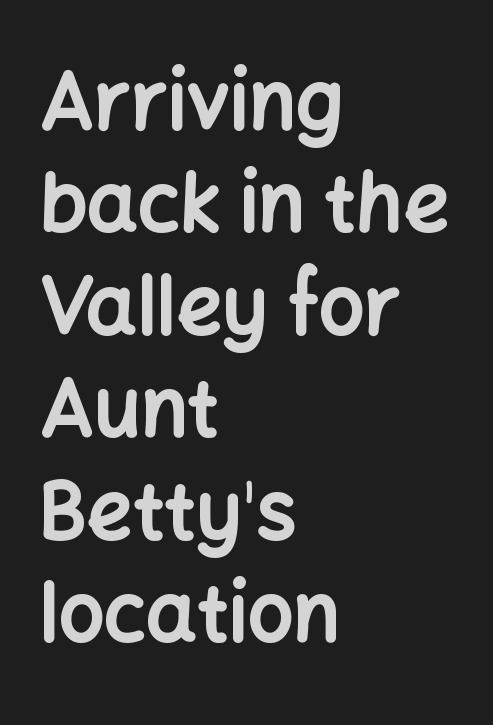
{"serif": "no", "italic": "no", "bold": "yes", "weight": "bold", "width": "normal", "stroke_contrast": "low", "x_height": "medium", "monospaced": "no", "underline": "no", "align": "left", "line_spacing": "normal", "line_spacing_ratio": 1.28, "letter_spacing": "normal", "letter_spacing_em": 0.0, "glyph_px": 80}
